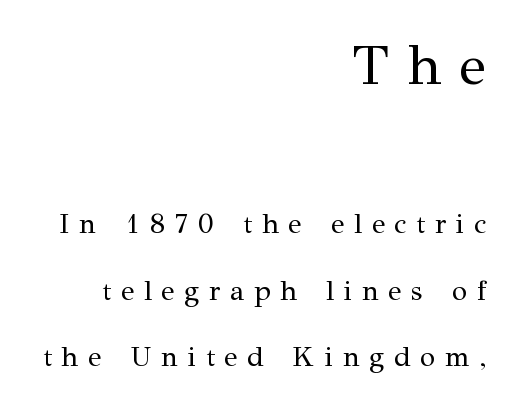
The image shows 55 px regular-weight serif type, upright; set right-aligned, loose line spacing (2.38x), unusually wide letter spacing (+0.35 em), not underlined; the first (top) block is 1.96x larger; medium stroke contrast and a medium x-height.
